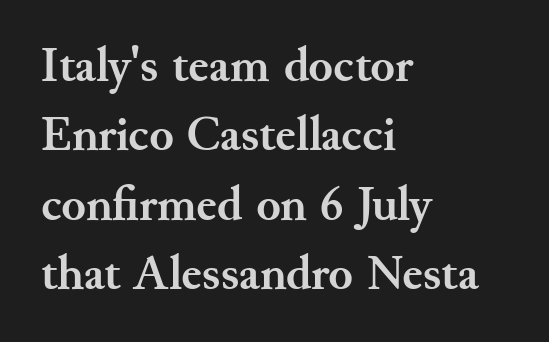
Q: Is the text bold? A: Yes.
Q: Is the text italic (slanted)? A: No, it is upright.
Q: Is the typeface a serif or a sans-serif typeface? A: Serif.
Q: Is the text underlined? A: No.
Q: How is the paragraph aligned? A: Left-aligned.
Q: Is the spacing between letters normal or unusually wide? A: Normal.
Q: Is the spacing between lines tight, normal or loose? A: Normal.
Q: Width (condensed, normal, or wide)? A: Normal.
Q: Stroke contrast? A: Medium.
Q: x-height? A: Small.
Q: Monospaced? A: No.
